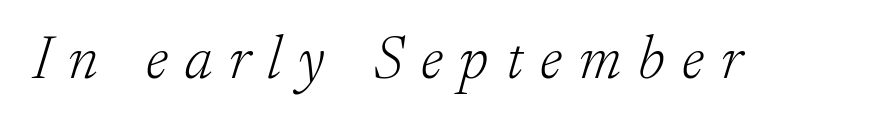
{"serif": "yes", "italic": "yes", "lean": "right", "slant_degrees": 17, "bold": "no", "weight": "light", "width": "normal", "stroke_contrast": "low", "x_height": "small", "monospaced": "no", "underline": "no", "letter_spacing": "wide", "letter_spacing_em": 0.28, "glyph_px": 61}
